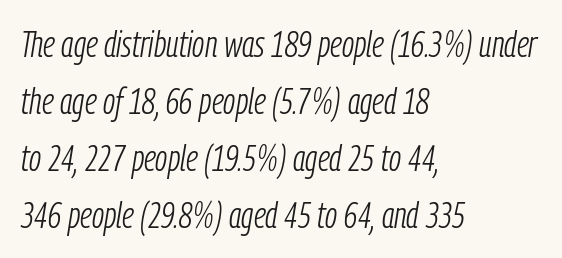
Q: Is the text bold? A: No.
Q: Is the text italic (slanted)? A: Yes, it leans right by about 9 degrees.
Q: Is the text underlined? A: No.
Q: How is the paragraph aligned? A: Left-aligned.
Q: Is the spacing between letters normal or unusually wide? A: Normal.
Q: Is the spacing between lines tight, normal or loose? A: Normal.
Q: Width (condensed, normal, or wide)? A: Condensed.
Q: Stroke contrast? A: Low.
Q: x-height? A: Medium.
Q: Monospaced? A: No.
